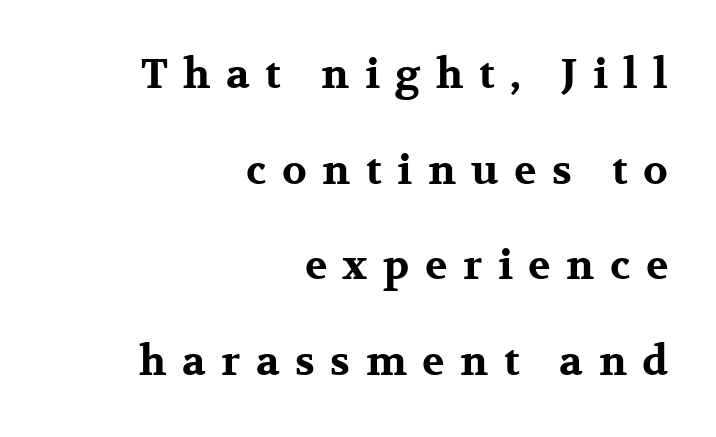
Q: Is the text bold? A: Yes.
Q: Is the text italic (slanted)? A: No, it is upright.
Q: Is the typeface a serif or a sans-serif typeface? A: Serif.
Q: Is the text underlined? A: No.
Q: How is the paragraph aligned? A: Right-aligned.
Q: Is the spacing between letters normal or unusually wide? A: Unusually wide.
Q: Is the spacing between lines tight, normal or loose? A: Loose.
Q: Width (condensed, normal, or wide)? A: Wide.
Q: Stroke contrast? A: Medium.
Q: x-height? A: Medium.
Q: Monospaced? A: No.
